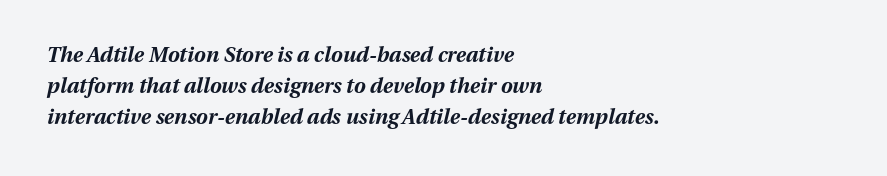
{"italic": "yes", "lean": "right", "slant_degrees": 13, "bold": "yes", "underline": "no", "align": "left", "line_spacing": "normal", "line_spacing_ratio": 1.47, "letter_spacing": "normal", "letter_spacing_em": 0.0, "glyph_px": 21}
